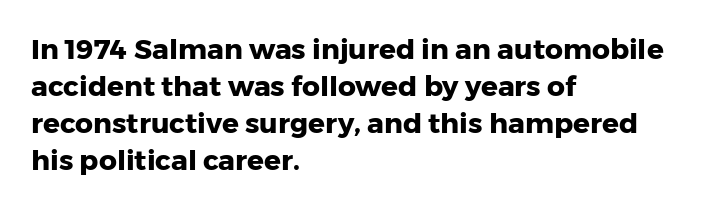
To sum up the face: it is a sans, with no serifs. Is this a fixed-width face? No — the glyphs have proportional, varying widths. Each line starts at the same left margin while the right side varies. Underline: absent.
